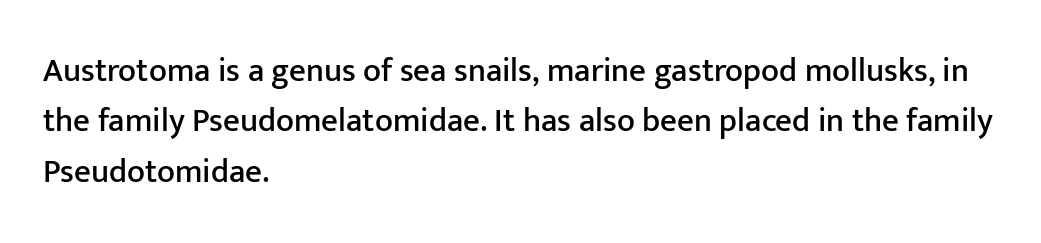
The image shows 33 px sans-serif type, upright; set left-aligned, normal line spacing (1.53x), normal letter spacing, not underlined; low stroke contrast and a medium x-height.
